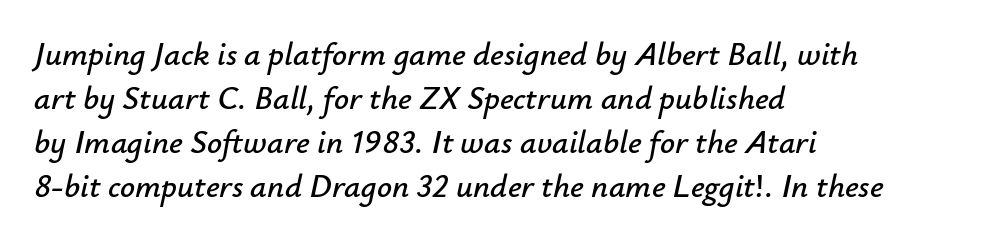
Regular leading. The paragraph has a hard left edge and a soft right edge. Rendered with sloped, italic letterforms. Varying glyph widths throughout — classic text-font behaviour. Tracking here is standard; glyphs follow each other at the usual distance. The zone under the glyphs is completely vacant.
